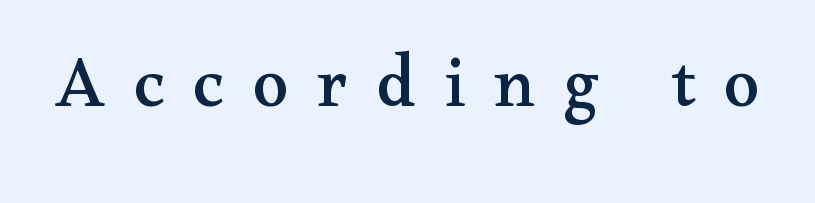
Q: Is the text italic (slanted)? A: No, it is upright.
Q: Is the typeface a serif or a sans-serif typeface? A: Serif.
Q: Is the text underlined? A: No.
Q: Is the spacing between letters normal or unusually wide? A: Unusually wide.
Q: Width (condensed, normal, or wide)? A: Wide.
Q: Stroke contrast? A: Medium.
Q: x-height? A: Small.
Q: Monospaced? A: No.
